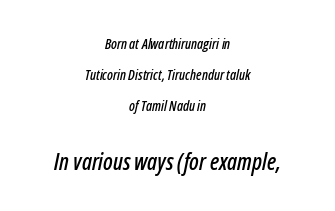
Q: Is the text italic (slanted)? A: Yes, it leans right by about 12 degrees.
Q: Is the text underlined? A: No.
Q: How is the paragraph aligned? A: Centered.
Q: Is the spacing between letters normal or unusually wide? A: Normal.
Q: Is the spacing between lines tight, normal or loose? A: Loose.
Q: Which block of text is set in a larger size, the first (top) or the second (bottom)? A: The second (bottom) one.
